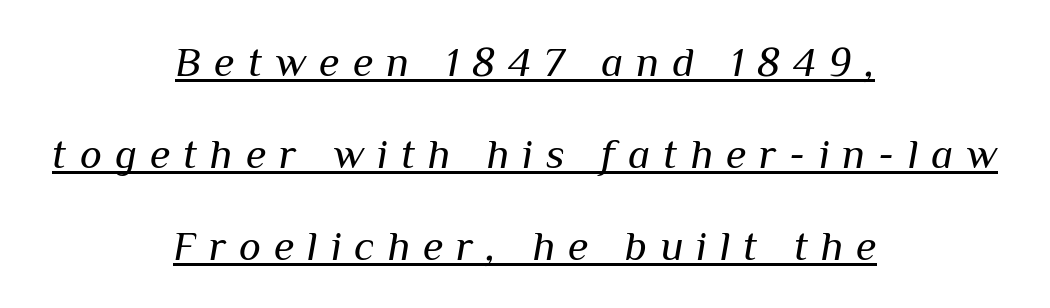
{"italic": "yes", "lean": "right", "slant_degrees": 10, "bold": "no", "weight": "regular", "width": "normal", "stroke_contrast": "medium", "x_height": "medium", "monospaced": "no", "underline": "yes", "align": "center", "line_spacing": "loose", "line_spacing_ratio": 2.19, "letter_spacing": "wide", "letter_spacing_em": 0.31, "glyph_px": 42}
